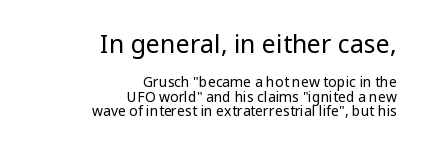
Q: Is the text bold? A: No.
Q: Is the text italic (slanted)? A: No, it is upright.
Q: Is the text underlined? A: No.
Q: How is the paragraph aligned? A: Right-aligned.
Q: Is the spacing between letters normal or unusually wide? A: Normal.
Q: Is the spacing between lines tight, normal or loose? A: Tight.
Q: Which block of text is set in a larger size, the first (top) or the second (bottom)? A: The first (top) one.
